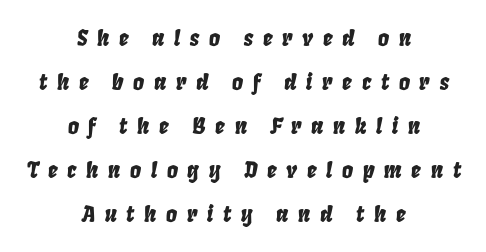
Q: Is the text italic (slanted)? A: Yes, it leans right by about 8 degrees.
Q: Is the text underlined? A: No.
Q: How is the paragraph aligned? A: Centered.
Q: Is the spacing between letters normal or unusually wide? A: Unusually wide.
Q: Is the spacing between lines tight, normal or loose? A: Loose.
